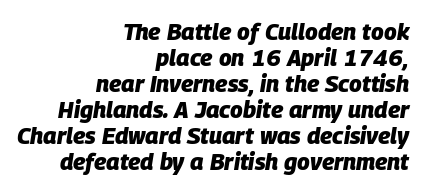
Successive baselines arrive quickly, one right under another. Only glyphs here, with clear space below each row. As a designer I'd log this as weight 700, bold. The horizontal fit of the characters is conventional and even.
